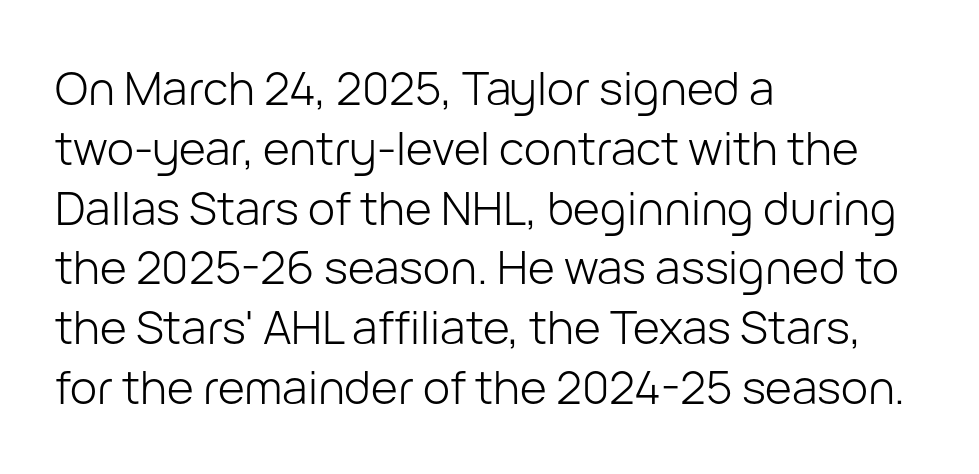
Q: Is the text bold? A: No.
Q: Is the text italic (slanted)? A: No, it is upright.
Q: Is the typeface a serif or a sans-serif typeface? A: Sans-serif.
Q: Is the text underlined? A: No.
Q: How is the paragraph aligned? A: Left-aligned.
Q: Is the spacing between letters normal or unusually wide? A: Normal.
Q: Is the spacing between lines tight, normal or loose? A: Normal.
Q: Width (condensed, normal, or wide)? A: Normal.
Q: Stroke contrast? A: Low.
Q: x-height? A: Medium.
Q: Monospaced? A: No.
